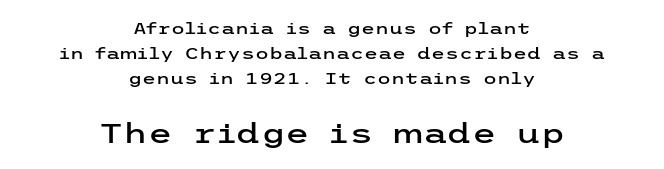
I'd call this a sans setting — the letters go barefoot. Short and long lines alike share a common midpoint. A typesetter would mark this as roman, not italic. Baseline-to-baseline distance is the conventional proportion of letter height. Clear beneath every line of the passage. The following chunk of copy outweighs the initial chunk in type size.
